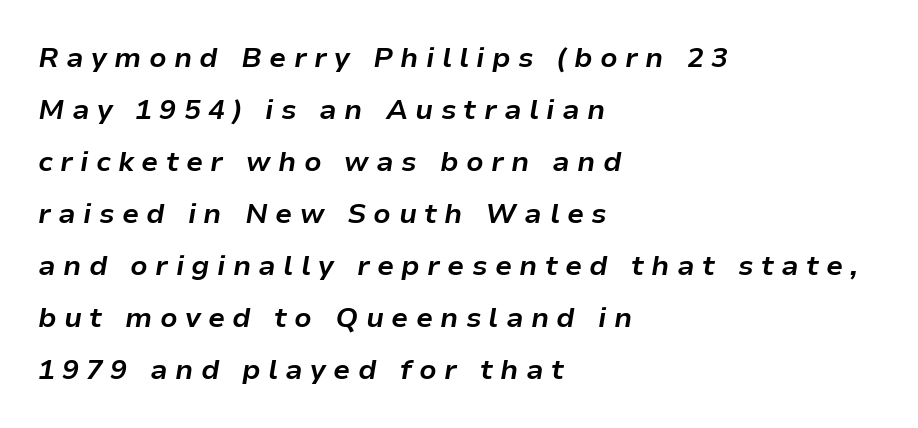
You'd pick this weight for a headline — it's a proper bold. The letters advance in unequal steps, a hallmark of proportional type. Honestly, there is no underline to notice here at all. This sample uses expanded letter spacing, leaving extra air between glyphs. The ragged edge is on the right, which tells us the setting is flush left.
